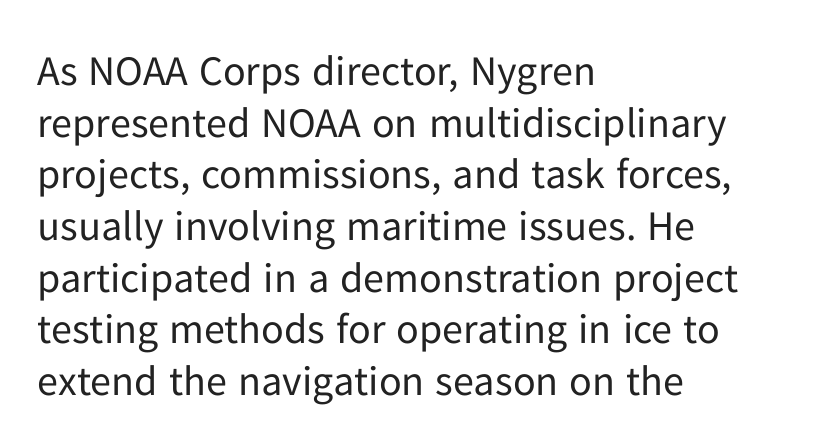
The image shows 42 px regular-weight sans-serif type, upright; set left-aligned, line spacing 1.23x, normal letter spacing, not underlined; low stroke contrast and a medium x-height.
